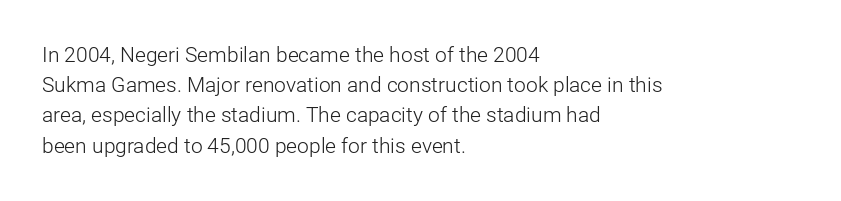
Q: Is the text bold? A: No.
Q: Is the text italic (slanted)? A: No, it is upright.
Q: Is the text underlined? A: No.
Q: How is the paragraph aligned? A: Left-aligned.
Q: Is the spacing between letters normal or unusually wide? A: Normal.
Q: Is the spacing between lines tight, normal or loose? A: Normal.
